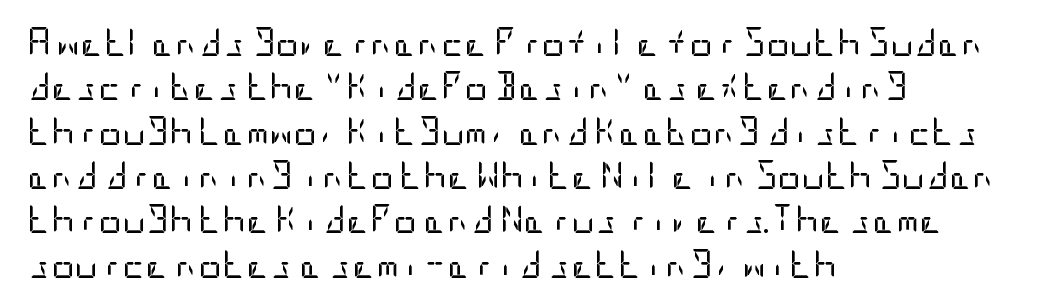
Bare-footed words on every line. Regarding leading, the lines here are spaced in the standard way. To sum up the face: it is a sans, with no serifs. Short and long lines alike share a common starting point at left.
